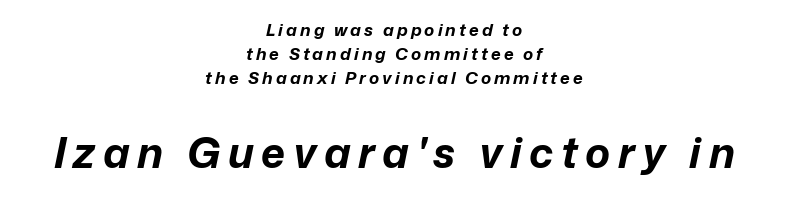
The letters advance in unequal steps, a hallmark of proportional type. Line spacing here is normal. The composition opens small and finishes big. The paragraph has two soft edges and a firm central axis. Rule under the text: the space is simply empty.
